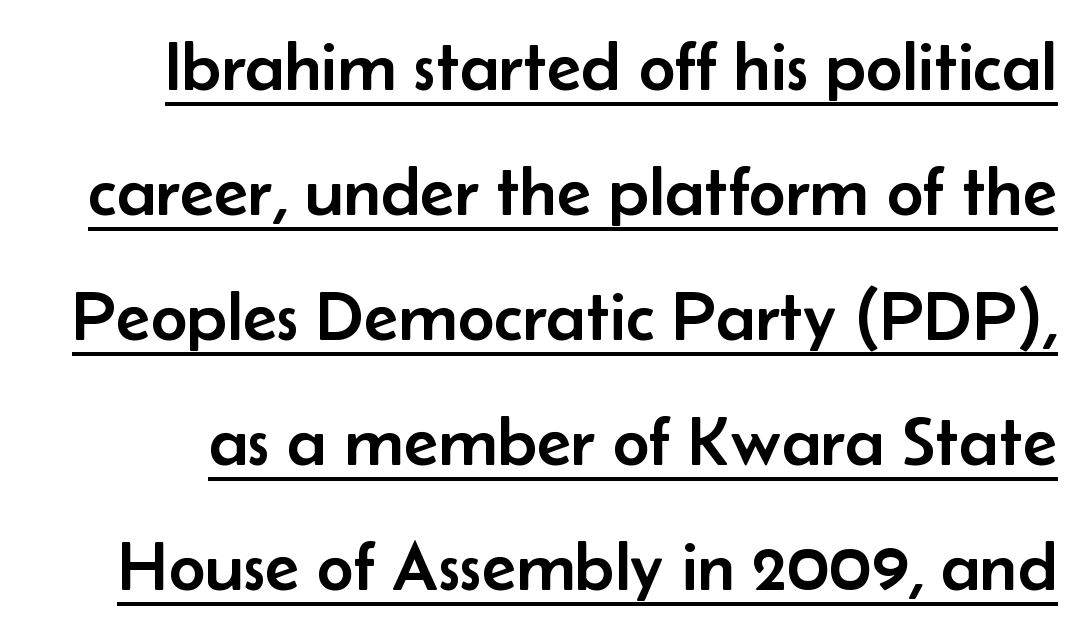
{"serif": "no", "italic": "no", "width": "normal", "stroke_contrast": "low", "x_height": "small", "monospaced": "no", "underline": "yes", "line_spacing_ratio": 1.76, "letter_spacing": "normal", "letter_spacing_em": 0.0, "glyph_px": 71}
